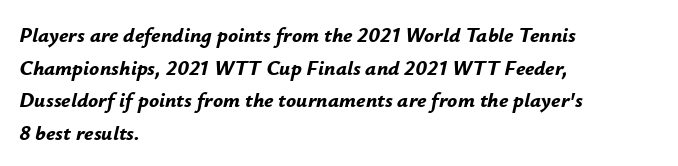
Q: Is the text bold? A: Yes.
Q: Is the text italic (slanted)? A: Yes, it leans right by about 12 degrees.
Q: Is the text underlined? A: No.
Q: How is the paragraph aligned? A: Left-aligned.
Q: Is the spacing between letters normal or unusually wide? A: Normal.
Q: Is the spacing between lines tight, normal or loose? A: Normal.
